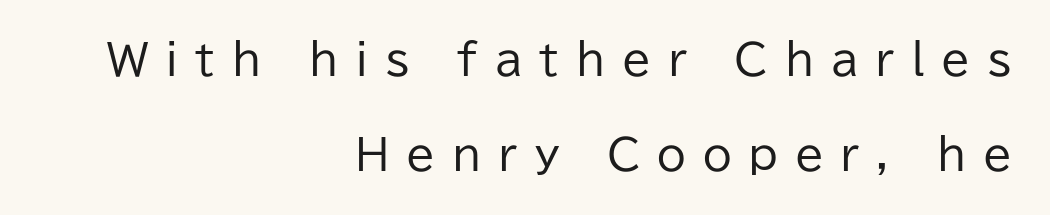
{"serif": "no", "italic": "no", "bold": "no", "weight": "regular", "width": "normal", "stroke_contrast": "low", "x_height": "medium", "monospaced": "no", "underline": "no", "align": "right", "line_spacing": "loose", "line_spacing_ratio": 2.27, "letter_spacing": "wide", "letter_spacing_em": 0.4, "glyph_px": 42}
